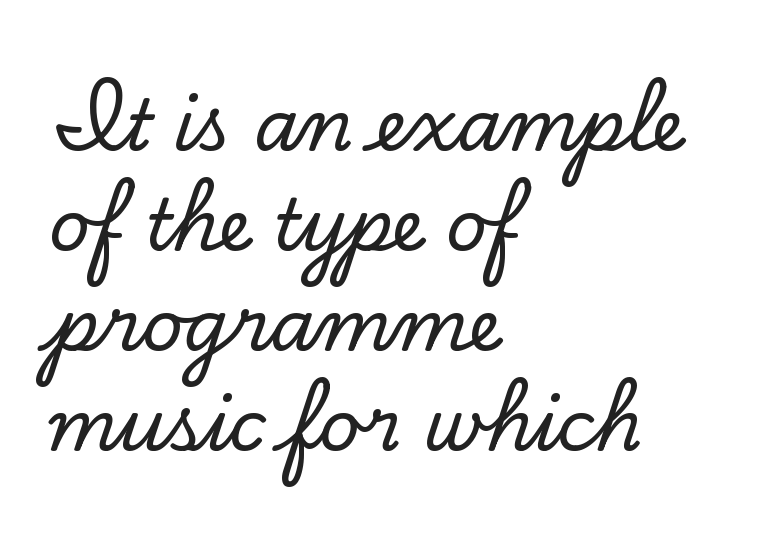
The image shows 71 px serif type; set left-aligned, normal line spacing (1.41x), normal letter spacing, not underlined; low stroke contrast and a small x-height.
